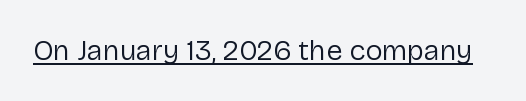
The image shows 29 px regular-weight sans-serif type, upright; set normal letter spacing, underlined; low stroke contrast and a medium x-height.
